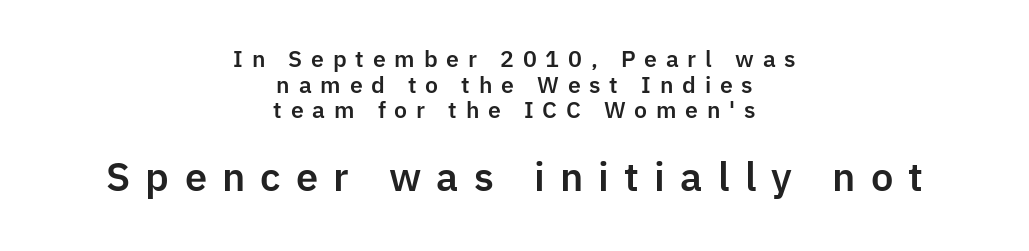
The rendering inserts visible extra space after every character. Grotesque or geometric, the face here clearly has no serifs. Visually the block forms a symmetrical silhouette, jagged on both flanks. Spacing verdict: proportional, widths tailored to each character. Of the two passages, the one underneath uses the larger point size.
